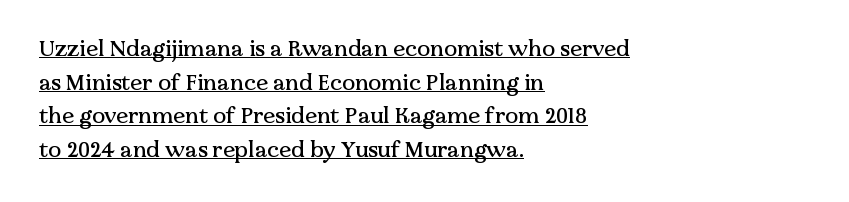
Characters remain perfectly vertical along every line. Letter spacing: default. A normal amount of white space separates one row of letters from the next. Caption: lettering with a line underneath. Short and long lines alike share a common starting point at left.
